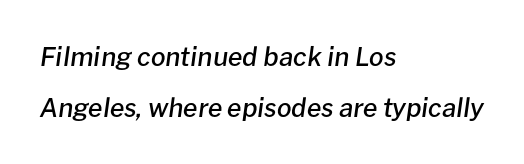
The typesetter chose a ragged-right arrangement here. Clear beneath every line of the passage. Summary of weight: moderately heavy, a semibold. Is the letter spacing exaggerated? No — it looks like the ordinary default. Baseline-to-baseline distance is far greater than the letter height.
